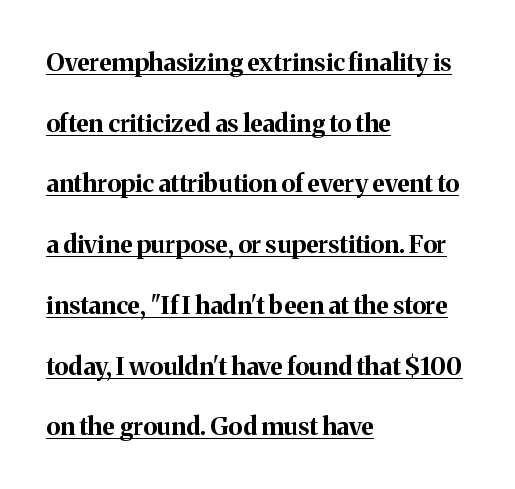
{"italic": "no", "bold": "yes", "underline": "yes", "align": "left", "line_spacing": "loose", "line_spacing_ratio": 2.43, "letter_spacing": "normal", "letter_spacing_em": 0.0, "glyph_px": 25}
